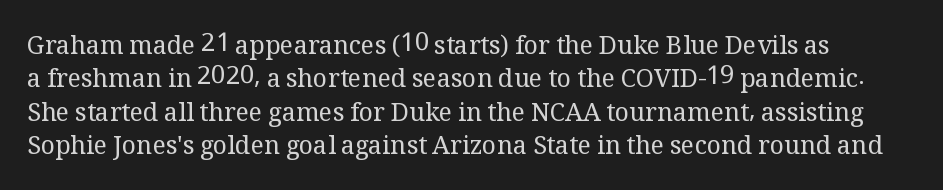
The image shows 25 px text type, upright; set normal line spacing (1.34x), normal letter spacing, not underlined.
